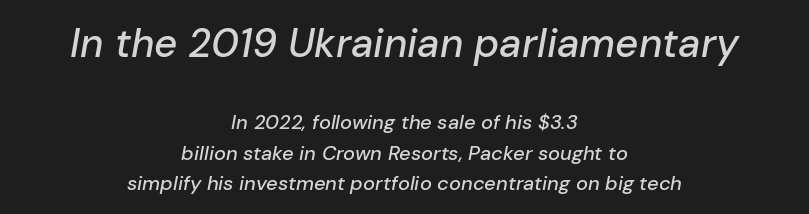
{"italic": "yes", "lean": "right", "slant_degrees": 10, "width": "normal", "stroke_contrast": "low", "x_height": "medium", "monospaced": "no", "underline": "no", "align": "center", "line_spacing": "normal", "line_spacing_ratio": 1.51, "letter_spacing": "normal", "letter_spacing_em": 0.0, "larger_block": "first", "size_ratio": 2.0, "glyph_px": 40}
